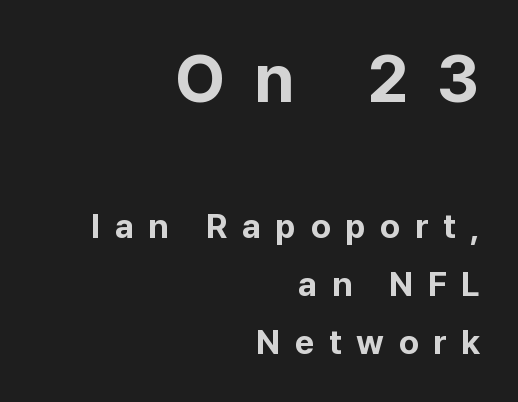
{"serif": "no", "italic": "no", "bold": "yes", "weight": "bold", "width": "normal", "stroke_contrast": "low", "x_height": "medium", "monospaced": "no", "underline": "no", "align": "right", "line_spacing": "normal", "line_spacing_ratio": 1.7, "letter_spacing": "wide", "letter_spacing_em": 0.43, "larger_block": "first", "size_ratio": 1.97, "glyph_px": 67}
